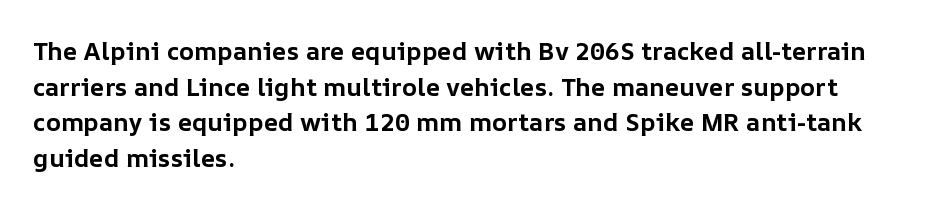
{"italic": "no", "bold": "yes", "underline": "no", "align": "left", "line_spacing": "normal", "line_spacing_ratio": 1.43, "letter_spacing": "normal", "letter_spacing_em": 0.0, "glyph_px": 25}
